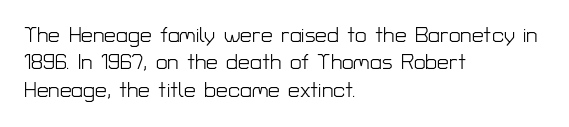
Reading down the block, your eye returns to a fixed left position each line. The weight tops out at a normal text grade. Interline gaps are of average width in this sample. The letters sit at their default tracking, neither squeezed nor spread.
